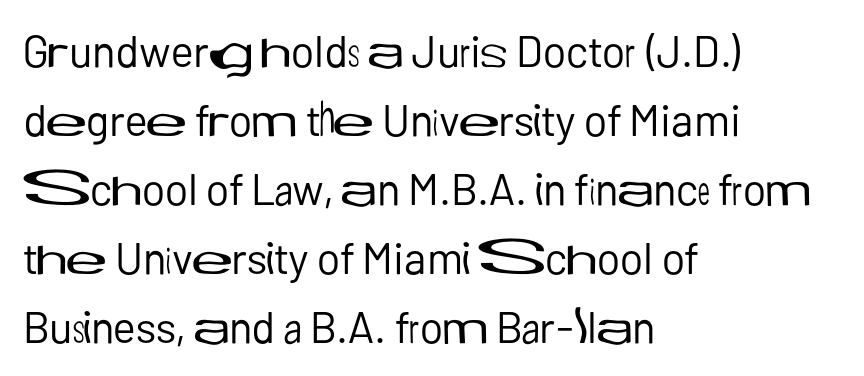
Horizontally, the lines are justified to the leading edge only. Lines of text with bare space underneath. The face looks like a standard text weight, possibly lighter. Note the varied advance widths — an 'i' is clearly narrower than an 'm'.
